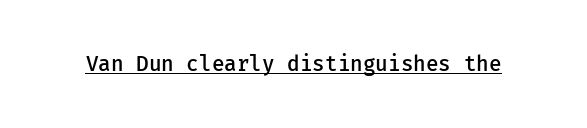
Upright lettering throughout. Nothing unusual about the tracking: characters are spaced as the font intends. This sample carries an underscore along the baseline area. How heavy is the stroke? Medium-heavy — a semibold, shy of bold.
